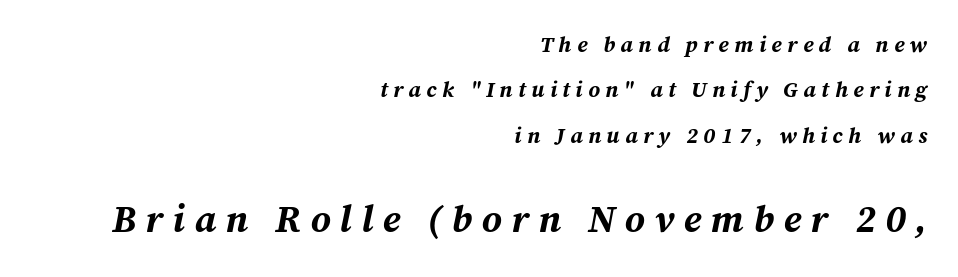
The image shows 38 px bold type, italic (leaning right); set right-aligned, loose line spacing (2.06x), unusually wide letter spacing (+0.25 em), not underlined; the second (bottom) block is 1.73x larger; medium stroke contrast and a medium x-height.
